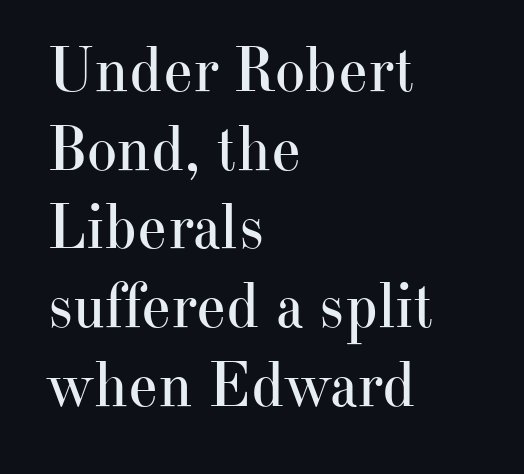
These lines are rendered in a variable-pitch font. Bare-footed words on every line. Casual observation: everything's shoved over to the left. Weight: in the light-to-regular range. This sample uses an upright cut, with every glyph sitting square on the baseline.
